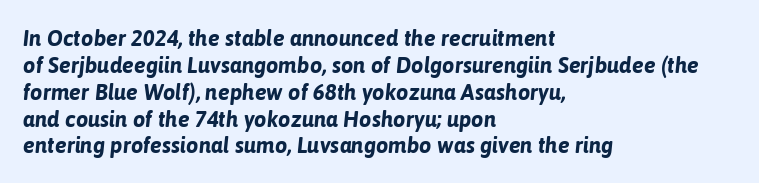
{"italic": "yes", "lean": "right", "slant_degrees": 6, "bold": "yes", "underline": "no", "align": "left", "line_spacing_ratio": 1.22, "letter_spacing": "normal", "letter_spacing_em": 0.0, "glyph_px": 22}
